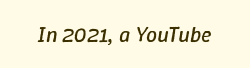
{"italic": "yes", "lean": "right", "slant_degrees": 9, "bold": "no", "underline": "no", "letter_spacing": "normal", "letter_spacing_em": 0.0, "glyph_px": 22}
